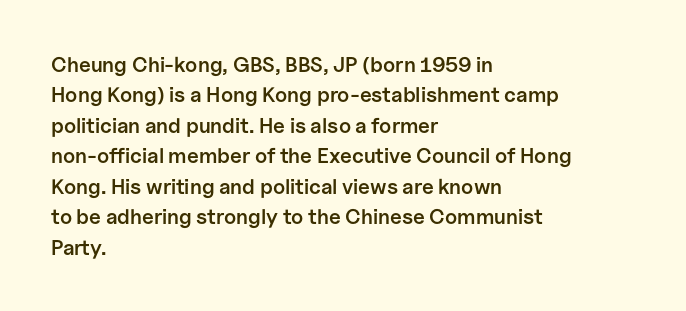
Q: Is the text bold? A: Semi-bold.
Q: Is the text italic (slanted)? A: No, it is upright.
Q: Is the text underlined? A: No.
Q: How is the paragraph aligned? A: Left-aligned.
Q: Is the spacing between letters normal or unusually wide? A: Normal.
Q: Is the spacing between lines tight, normal or loose? A: Normal.
